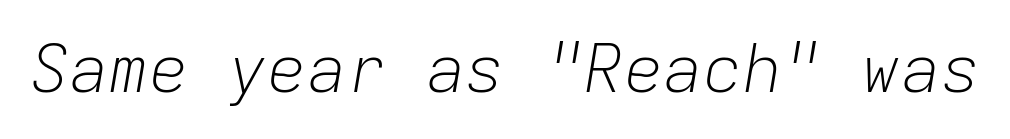
{"italic": "yes", "lean": "right", "slant_degrees": 9, "bold": "no", "weight": "light", "width": "normal", "stroke_contrast": "low", "x_height": "medium", "monospaced": "yes", "underline": "no", "letter_spacing": "normal", "letter_spacing_em": 0.0, "glyph_px": 66}
